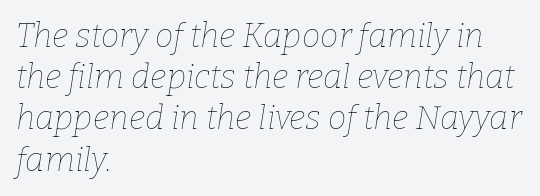
Q: Is the text bold? A: No.
Q: Is the text italic (slanted)? A: Yes, it leans right by about 9 degrees.
Q: Is the text underlined? A: No.
Q: How is the paragraph aligned? A: Left-aligned.
Q: Is the spacing between letters normal or unusually wide? A: Normal.
Q: Is the spacing between lines tight, normal or loose? A: Normal.
Q: Width (condensed, normal, or wide)? A: Normal.
Q: Stroke contrast? A: Low.
Q: x-height? A: Medium.
Q: Monospaced? A: No.
